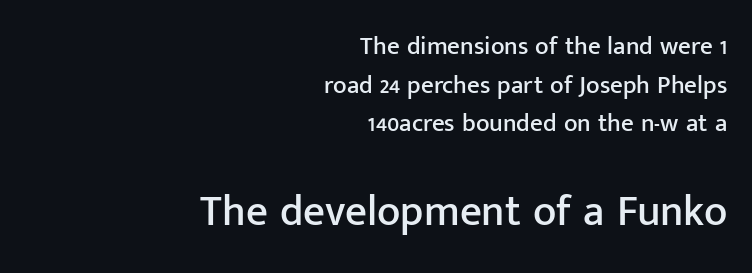
Q: Is the text italic (slanted)? A: No, it is upright.
Q: Is the typeface a serif or a sans-serif typeface? A: Sans-serif.
Q: Is the text underlined? A: No.
Q: How is the paragraph aligned? A: Right-aligned.
Q: Is the spacing between letters normal or unusually wide? A: Normal.
Q: Is the spacing between lines tight, normal or loose? A: Normal.
Q: Which block of text is set in a larger size, the first (top) or the second (bottom)? A: The second (bottom) one.
Q: Width (condensed, normal, or wide)? A: Normal.
Q: Stroke contrast? A: Low.
Q: x-height? A: Medium.
Q: Monospaced? A: No.
